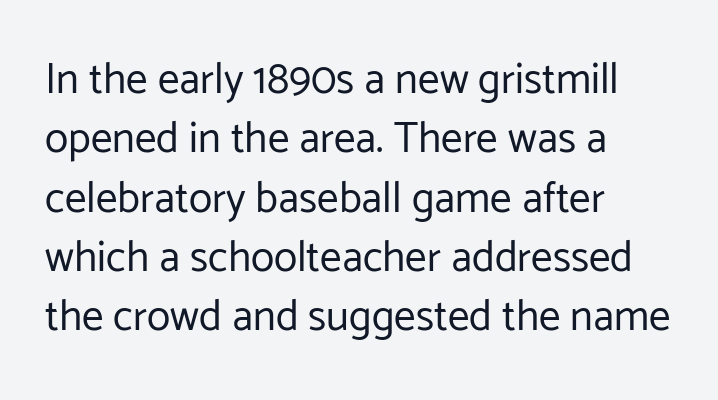
{"serif": "no", "italic": "no", "bold": "no", "weight": "regular", "width": "normal", "stroke_contrast": "low", "x_height": "medium", "monospaced": "no", "underline": "no", "align": "left", "line_spacing": "normal", "line_spacing_ratio": 1.38, "letter_spacing": "normal", "letter_spacing_em": 0.0, "glyph_px": 43}
